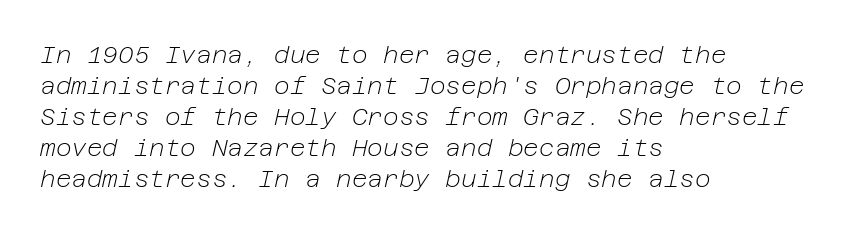
Quick note: interline space is typical. The tracking reads as untouched default to a designer's eye. Words float on clear page, feet unadorned. Looking at the ascenders, they clearly lean.
